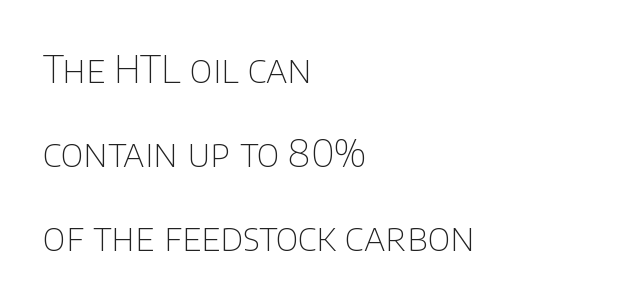
{"serif": "no", "italic": "no", "bold": "no", "weight": "thin", "width": "normal", "stroke_contrast": "low", "x_height": "large", "monospaced": "no", "underline": "no", "align": "left", "line_spacing": "loose", "line_spacing_ratio": 2.21, "letter_spacing": "normal", "letter_spacing_em": 0.0, "glyph_px": 38}
